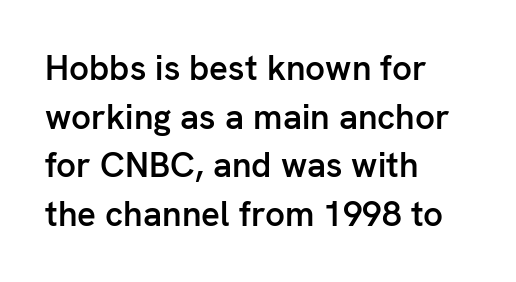
Q: Is the text bold? A: Semi-bold.
Q: Is the text italic (slanted)? A: No, it is upright.
Q: Is the typeface a serif or a sans-serif typeface? A: Sans-serif.
Q: Is the text underlined? A: No.
Q: How is the paragraph aligned? A: Left-aligned.
Q: Is the spacing between letters normal or unusually wide? A: Normal.
Q: Is the spacing between lines tight, normal or loose? A: Normal.
Q: Width (condensed, normal, or wide)? A: Normal.
Q: Stroke contrast? A: Low.
Q: x-height? A: Medium.
Q: Monospaced? A: No.
